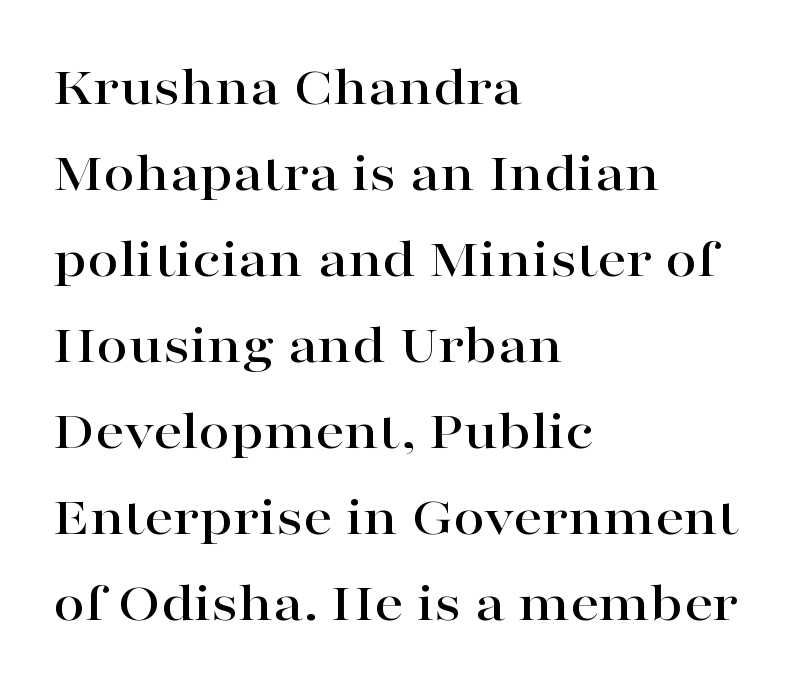
The image shows 57 px wide serif type, upright; set left-aligned, normal line spacing (1.51x), normal letter spacing, not underlined; high stroke contrast and a medium x-height.
